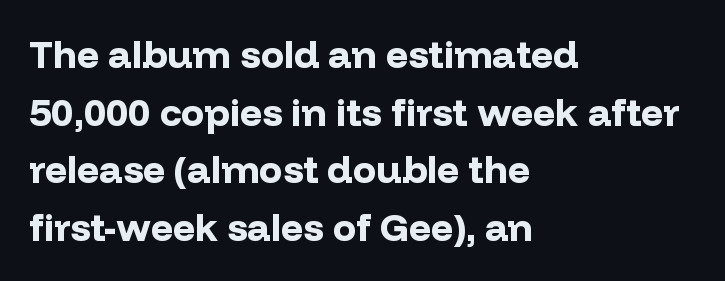
{"serif": "no", "italic": "no", "bold": "yes", "weight": "bold", "width": "normal", "stroke_contrast": "low", "x_height": "medium", "monospaced": "no", "underline": "no", "align": "left", "line_spacing": "normal", "line_spacing_ratio": 1.48, "letter_spacing": "normal", "letter_spacing_em": 0.0, "glyph_px": 39}
